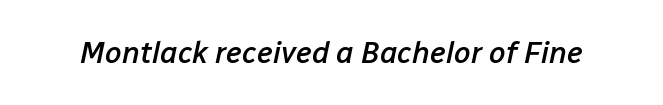
Spacing verdict: proportional, widths tailored to each character. Notice the strokes are somewhat thickened but not fully heavy: this is a semibold. The face used here is rendered with its standard letterfit. The text carries the slant typical of an italic or oblique font. Nobody drew a line under any word here.
